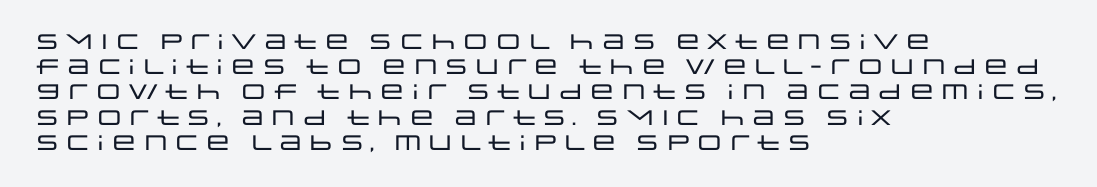
Posture: straight, roman, zero tilt. A clean baseline with only descenders dipping below it. Does the copy run flush right? No — it runs flush left. Tracking value appears to be zero — textbook default spacing.
